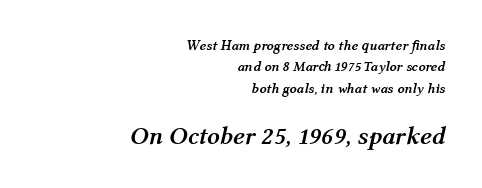
The image shows 25 px bold type, italic (leaning right); set right-aligned, normal line spacing (1.52x), normal letter spacing, not underlined; the second (bottom) block is 1.79x larger.
